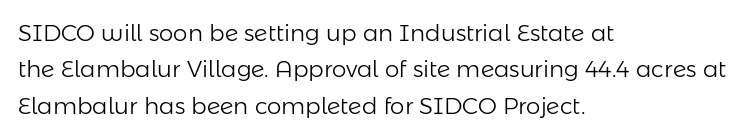
{"italic": "no", "bold": "no", "underline": "no", "align": "left", "line_spacing": "normal", "line_spacing_ratio": 1.58, "letter_spacing": "normal", "letter_spacing_em": 0.0, "glyph_px": 23}
